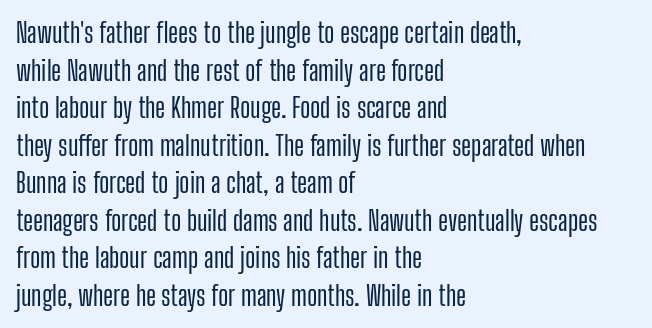
{"italic": "no", "underline": "no", "align": "left", "line_spacing": "normal", "line_spacing_ratio": 1.39, "letter_spacing": "normal", "letter_spacing_em": 0.0, "glyph_px": 27}
